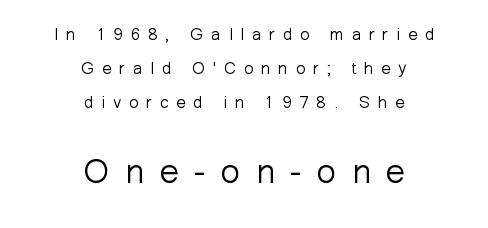
{"serif": "no", "italic": "no", "bold": "no", "weight": "light", "width": "normal", "stroke_contrast": "low", "x_height": "medium", "monospaced": "no", "underline": "no", "align": "center", "line_spacing": "loose", "line_spacing_ratio": 1.99, "letter_spacing": "wide", "letter_spacing_em": 0.46, "larger_block": "second", "size_ratio": 2.0, "glyph_px": 34}
